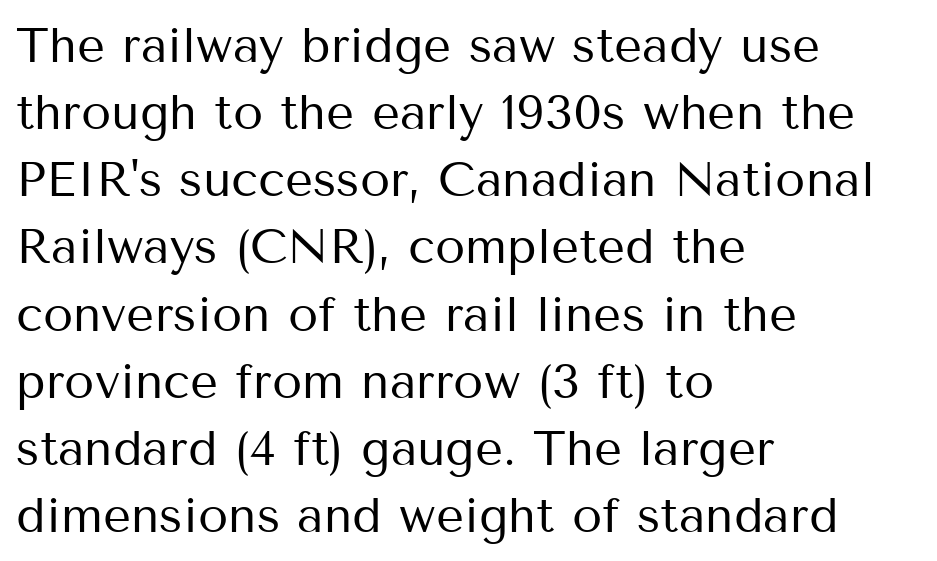
{"serif": "no", "italic": "no", "bold": "no", "weight": "regular", "width": "normal", "stroke_contrast": "medium", "x_height": "medium", "monospaced": "no", "underline": "no", "align": "left", "line_spacing": "normal", "line_spacing_ratio": 1.37, "letter_spacing": "normal", "letter_spacing_em": 0.0, "glyph_px": 49}
